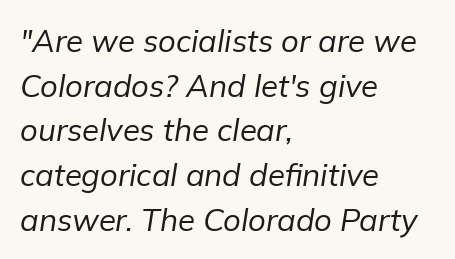
Q: Is the text bold? A: No.
Q: Is the text italic (slanted)? A: Yes, it leans right by about 9 degrees.
Q: Is the text underlined? A: No.
Q: How is the paragraph aligned? A: Left-aligned.
Q: Is the spacing between letters normal or unusually wide? A: Normal.
Q: Is the spacing between lines tight, normal or loose? A: Normal.
Q: Width (condensed, normal, or wide)? A: Normal.
Q: Stroke contrast? A: Low.
Q: x-height? A: Medium.
Q: Monospaced? A: No.
